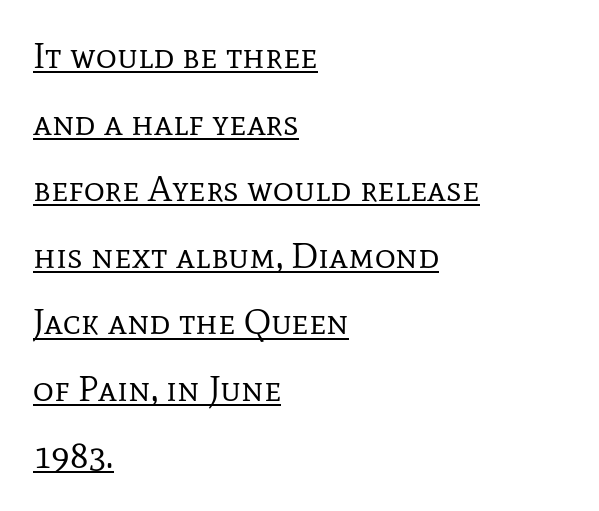
{"serif": "yes", "italic": "no", "bold": "no", "weight": "regular", "width": "normal", "stroke_contrast": "low", "x_height": "medium", "monospaced": "no", "underline": "yes", "align": "left", "line_spacing_ratio": 1.85, "letter_spacing": "normal", "letter_spacing_em": 0.0, "glyph_px": 36}
